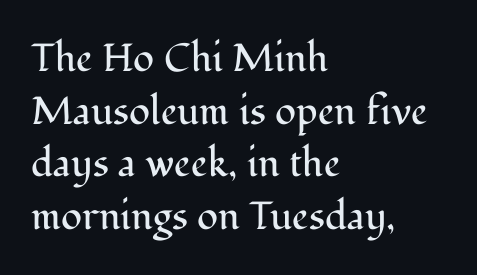
A quiet, ordinary-to-light weight characterises the typeface. Unmarked baselines from the first word to the last. This sample has the flowing, uneven cadence of proportional lettering. The typeface chosen for these lines features serifs. Ordinary non-slanted type is in use.
